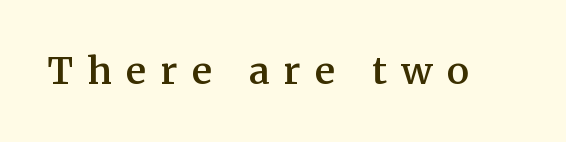
The image shows 37 px semibold serif type, upright; set unusually wide letter spacing (+0.39 em), not underlined; medium stroke contrast and a medium x-height.
